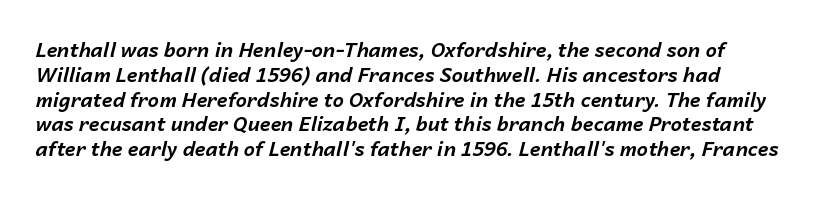
Q: Is the text bold? A: Yes.
Q: Is the text italic (slanted)? A: Yes, it leans right by about 14 degrees.
Q: Is the text underlined? A: No.
Q: Is the spacing between letters normal or unusually wide? A: Normal.
